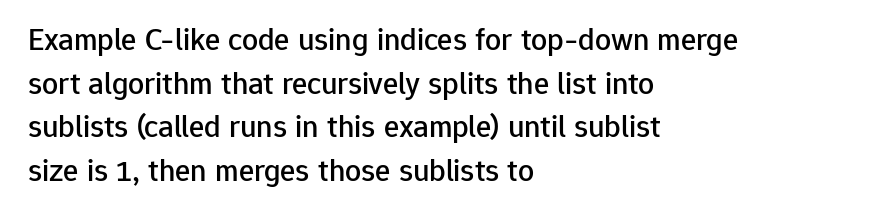
The image shows 32 px sans-serif type, upright; set left-aligned, normal line spacing (1.36x), normal letter spacing, not underlined; low stroke contrast and a medium x-height.
